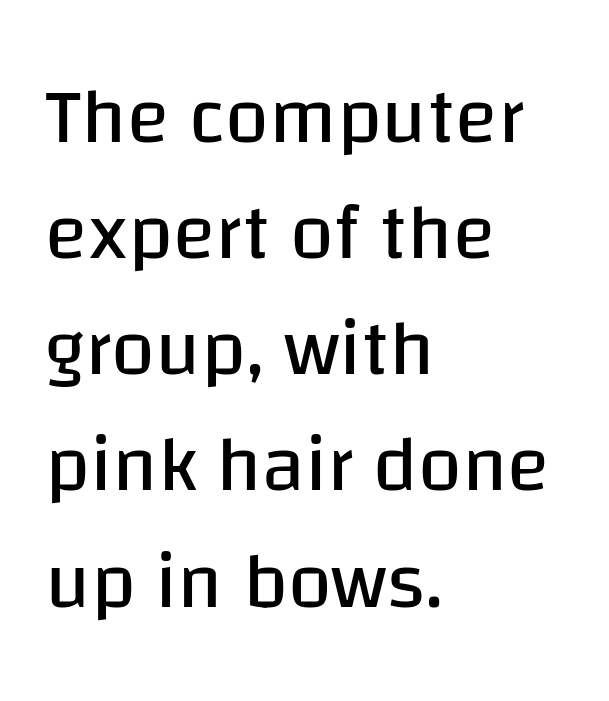
Q: Is the text bold? A: No.
Q: Is the text italic (slanted)? A: No, it is upright.
Q: Is the typeface a serif or a sans-serif typeface? A: Sans-serif.
Q: Is the text underlined? A: No.
Q: How is the paragraph aligned? A: Left-aligned.
Q: Is the spacing between letters normal or unusually wide? A: Normal.
Q: Is the spacing between lines tight, normal or loose? A: Normal.
Q: Width (condensed, normal, or wide)? A: Normal.
Q: Stroke contrast? A: Low.
Q: x-height? A: Large.
Q: Monospaced? A: No.
